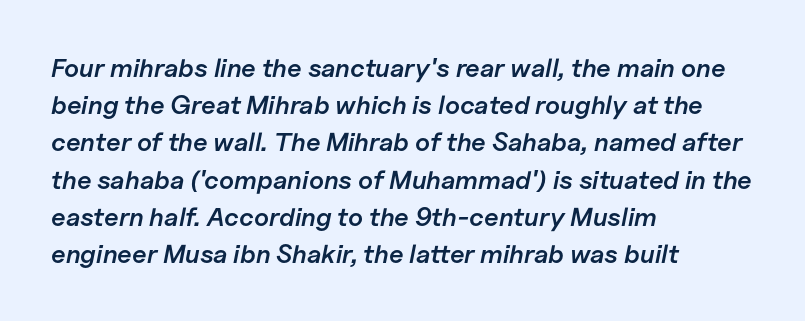
{"italic": "yes", "lean": "right", "slant_degrees": 11, "bold": "semi", "underline": "no", "align": "left", "line_spacing": "normal", "line_spacing_ratio": 1.43, "letter_spacing": "normal", "letter_spacing_em": 0.0, "glyph_px": 26}
